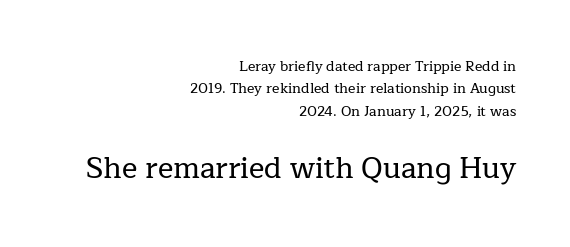
Think of a printed novel: that variable character pitch is what you see here. Examine the stroke ends and you'll spot serifs. Spacing between characters is what you'd get straight out of the box. When letters stand straight like this, we call the style roman or upright. Clear beneath every line of the passage. This layout puts the modest block above and the oversized block below.
